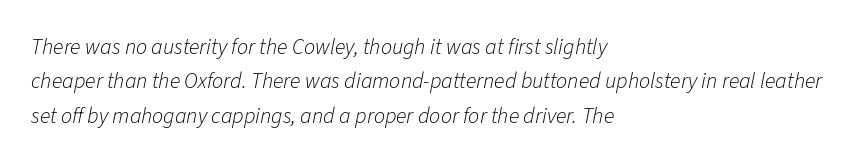
Q: Is the text bold? A: No.
Q: Is the text italic (slanted)? A: Yes, it leans right by about 11 degrees.
Q: Is the text underlined? A: No.
Q: How is the paragraph aligned? A: Left-aligned.
Q: Is the spacing between letters normal or unusually wide? A: Normal.
Q: Is the spacing between lines tight, normal or loose? A: Normal.
